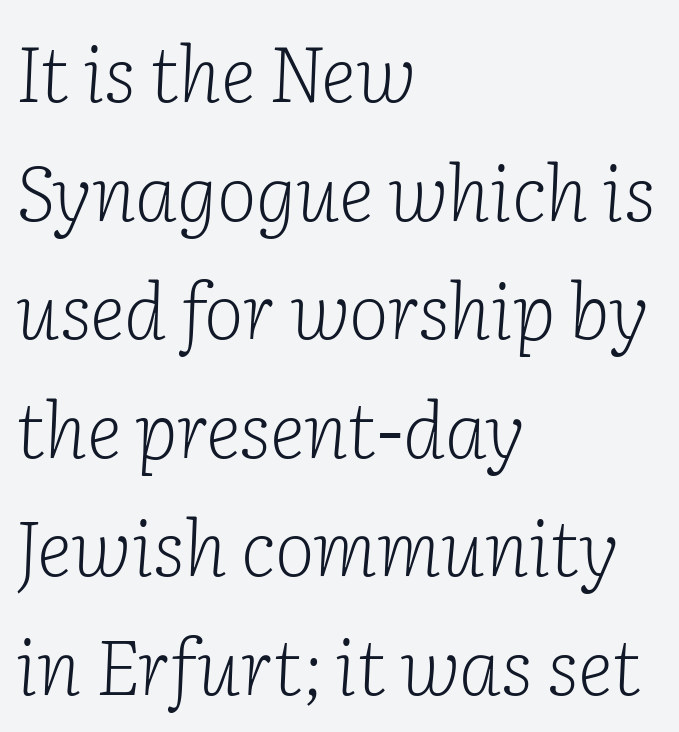
{"serif": "yes", "italic": "yes", "lean": "right", "slant_degrees": 2, "bold": "no", "weight": "light", "width": "normal", "stroke_contrast": "low", "x_height": "medium", "monospaced": "no", "underline": "no", "align": "left", "line_spacing": "normal", "line_spacing_ratio": 1.56, "letter_spacing": "normal", "letter_spacing_em": 0.0, "glyph_px": 76}
